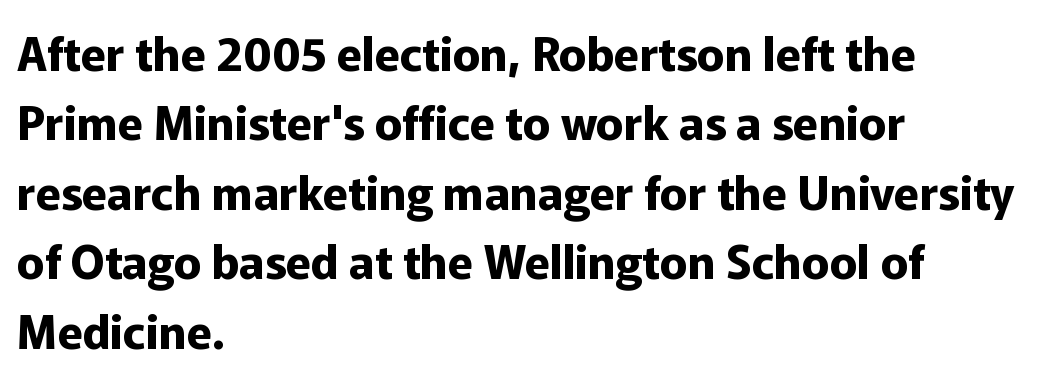
Q: Is the text bold? A: Yes.
Q: Is the text italic (slanted)? A: No, it is upright.
Q: Is the typeface a serif or a sans-serif typeface? A: Sans-serif.
Q: Is the text underlined? A: No.
Q: How is the paragraph aligned? A: Left-aligned.
Q: Is the spacing between letters normal or unusually wide? A: Normal.
Q: Is the spacing between lines tight, normal or loose? A: Normal.
Q: Width (condensed, normal, or wide)? A: Normal.
Q: Stroke contrast? A: Low.
Q: x-height? A: Medium.
Q: Monospaced? A: No.
